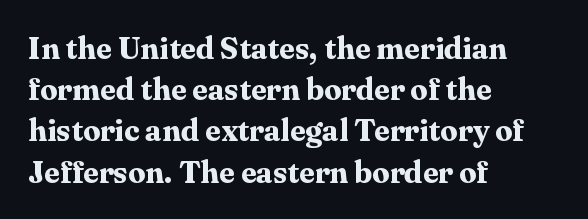
{"serif": "yes", "italic": "no", "bold": "yes", "weight": "bold", "width": "normal", "stroke_contrast": "medium", "x_height": "medium", "monospaced": "no", "underline": "no", "align": "left", "line_spacing": "normal", "line_spacing_ratio": 1.33, "letter_spacing": "normal", "letter_spacing_em": 0.0, "glyph_px": 31}
